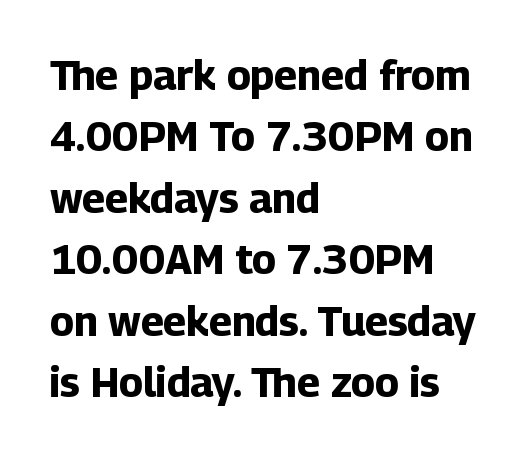
{"serif": "no", "italic": "no", "bold": "yes", "weight": "bold", "width": "normal", "stroke_contrast": "low", "x_height": "medium", "monospaced": "no", "underline": "no", "align": "left", "line_spacing": "normal", "line_spacing_ratio": 1.5, "letter_spacing": "normal", "letter_spacing_em": 0.0, "glyph_px": 41}
